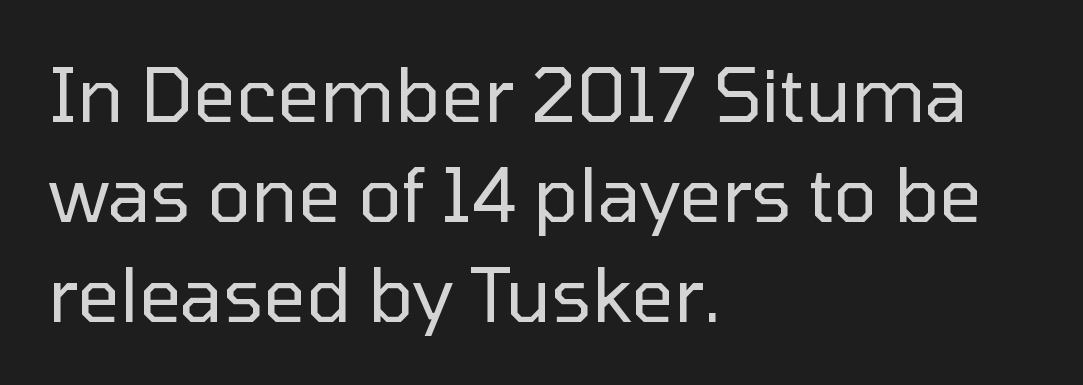
The paragraph has a hard left edge and a soft right edge. Is this a fixed-width face? No — the glyphs have proportional, varying widths. Stroke mass is kept to a normal reading level or below. Check under the words: just untouched page. Regarding leading, the lines here are spaced in the standard way.
